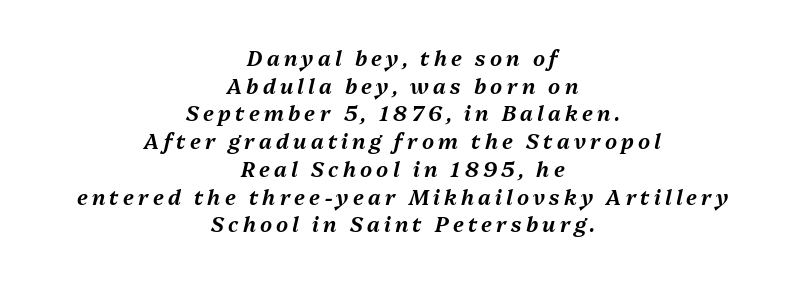
The image shows 21 px text type, italic (leaning right); set centered, normal line spacing (1.32x), unusually wide letter spacing (+0.2 em), not underlined.
